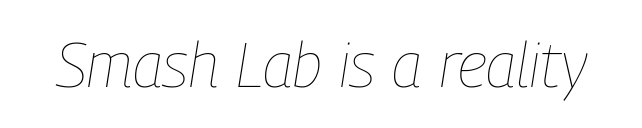
The glyphs look as if they've been sheared to an angle. The letters advance in unequal steps, a hallmark of proportional type. Honestly, the letter spacing is just normal — you wouldn't notice it. Beneath every word, the page is bare. No extra ink here — the face is not bold.
